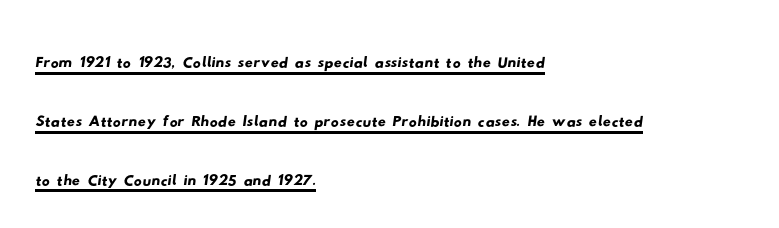
{"serif": "no", "width": "wide", "stroke_contrast": "low", "x_height": "small", "monospaced": "no", "underline": "yes", "align": "left", "line_spacing": "normal", "line_spacing_ratio": 1.47, "letter_spacing": "normal", "letter_spacing_em": 0.0, "glyph_px": 40}
